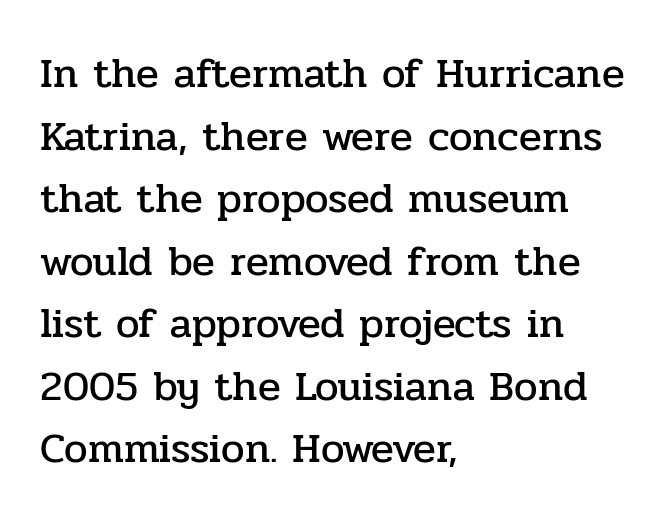
Character widths vary here, with narrow letters taking less room than wide ones. The passage shown is not underscored anywhere. In terms of leading, this rendering sits right in the middle. When letters stand straight like this, we call the style roman or upright. There is no visible air inserted between adjacent glyphs.
